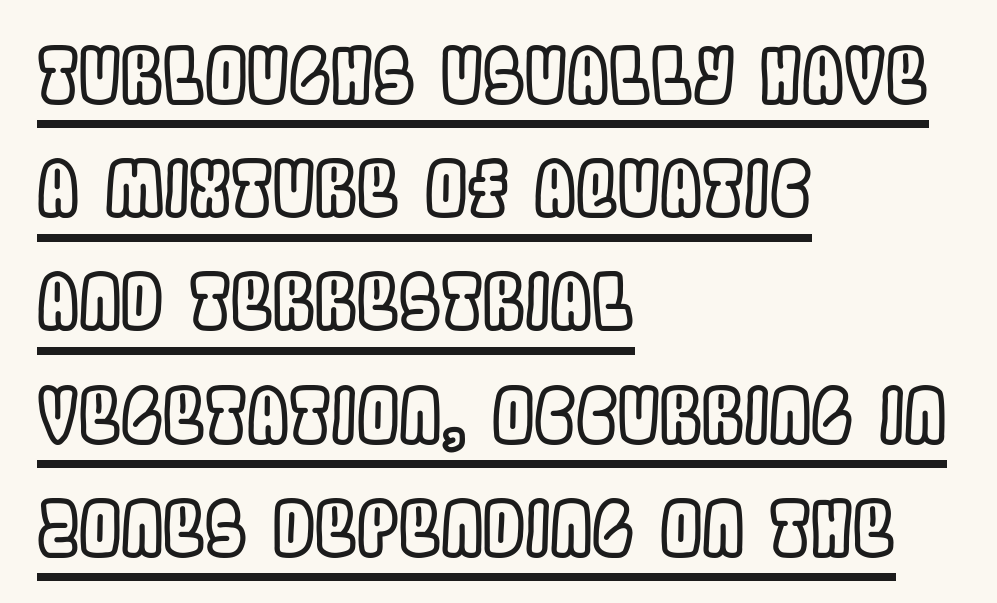
Q: Is the text italic (slanted)? A: No, it is upright.
Q: Is the text underlined? A: Yes.
Q: How is the paragraph aligned? A: Left-aligned.
Q: Is the spacing between letters normal or unusually wide? A: Normal.
Q: Is the spacing between lines tight, normal or loose? A: Normal.
Q: Width (condensed, normal, or wide)? A: Condensed.
Q: x-height? A: Large.
Q: Monospaced? A: No.
